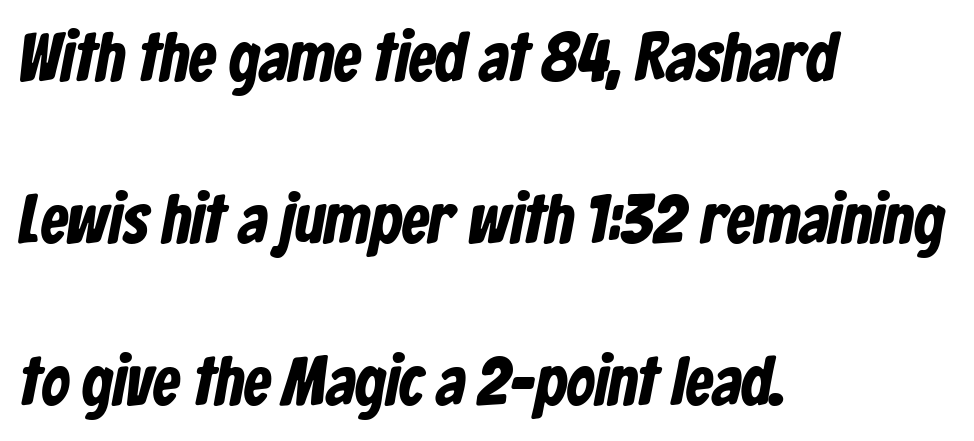
The rendering keeps characters at their native spacing. This sample is left-justified, so line endings fall wherever the words run out. Each row of text sits above clean, open space. Leading: increased. Do the characters align in a grid? No, the font is proportional.
